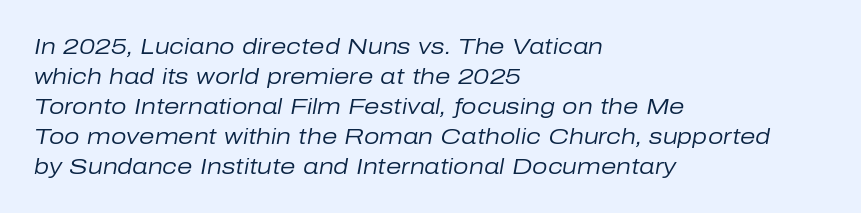
{"italic": "yes", "lean": "right", "slant_degrees": 10, "bold": "no", "underline": "no", "align": "left", "line_spacing": "normal", "line_spacing_ratio": 1.36, "letter_spacing": "normal", "letter_spacing_em": 0.0, "glyph_px": 22}
